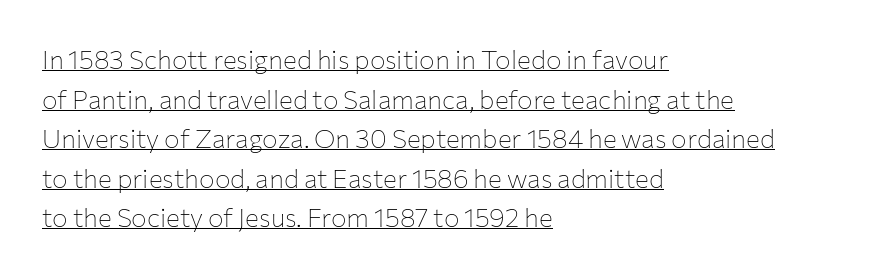
When letters stand straight like this, we call the style roman or upright. The ragged edge is on the right, which tells us the setting is flush left. This block has exactly the height ordinary leading produces. Has an underline been added? It has.
